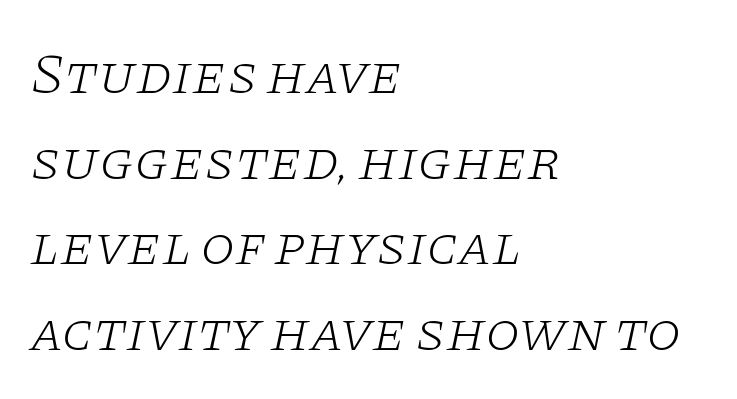
The image shows 56 px light, wide serif type, italic (leaning right); set left-aligned, normal line spacing (1.53x), normal letter spacing, not underlined; low stroke contrast and a large x-height.
